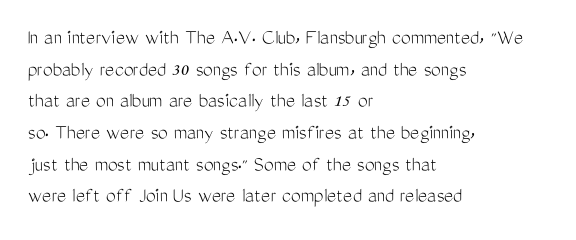
{"italic": "no", "bold": "no", "underline": "no", "align": "left", "line_spacing": "normal", "line_spacing_ratio": 1.44, "letter_spacing": "normal", "letter_spacing_em": 0.0, "glyph_px": 22}
